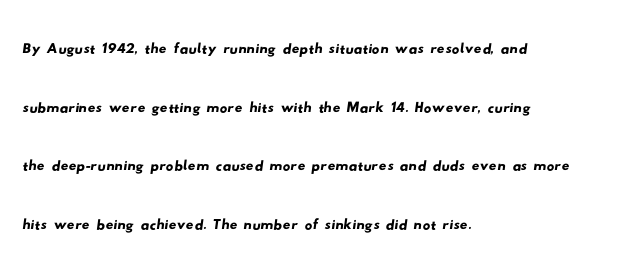
Q: Is the typeface a serif or a sans-serif typeface? A: Sans-serif.
Q: Is the text underlined? A: No.
Q: How is the paragraph aligned? A: Left-aligned.
Q: Is the spacing between letters normal or unusually wide? A: Normal.
Q: Is the spacing between lines tight, normal or loose? A: Normal.
Q: Width (condensed, normal, or wide)? A: Wide.
Q: Stroke contrast? A: Low.
Q: x-height? A: Small.
Q: Monospaced? A: No.
